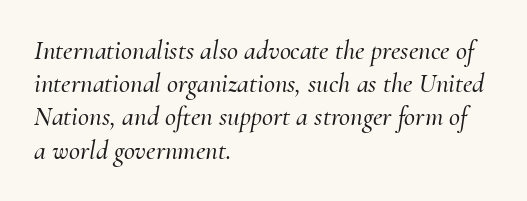
{"italic": "yes", "lean": "right", "slant_degrees": 10, "underline": "no", "align": "left", "line_spacing_ratio": 1.23, "letter_spacing": "normal", "letter_spacing_em": 0.0, "glyph_px": 27}
